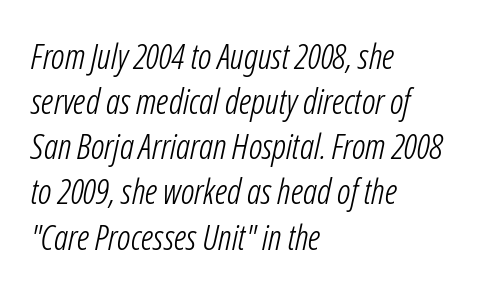
{"italic": "yes", "lean": "right", "slant_degrees": 12, "bold": "no", "weight": "light", "width": "condensed", "stroke_contrast": "low", "x_height": "medium", "monospaced": "no", "underline": "no", "align": "left", "line_spacing": "normal", "line_spacing_ratio": 1.29, "letter_spacing": "normal", "letter_spacing_em": 0.0, "glyph_px": 35}
